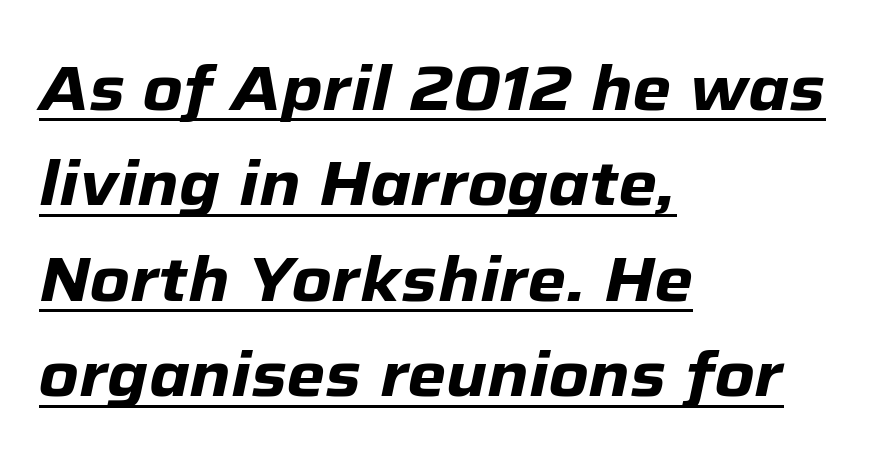
Caption: standard tracking, unaltered. Does the copy run flush right? No — it runs flush left. Is there an underline? Yes — a line sits under the letters. Slanted lettering throughout.
